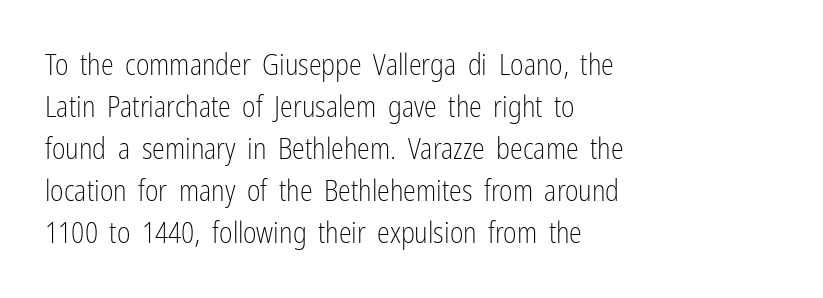
{"serif": "no", "italic": "no", "bold": "no", "weight": "light", "width": "condensed", "stroke_contrast": "low", "x_height": "medium", "monospaced": "no", "underline": "no", "align": "left", "line_spacing": "normal", "line_spacing_ratio": 1.45, "letter_spacing": "normal", "letter_spacing_em": 0.0, "glyph_px": 29}
